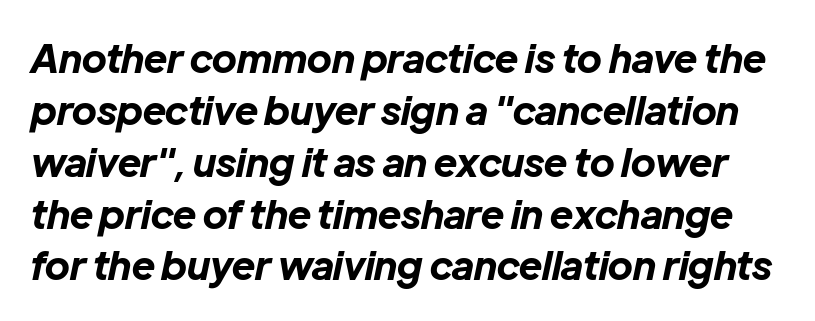
Style check: oblique. No word sits above an underline. Do the characters align in a grid? No, the font is proportional. The passage shown stacks its lines at a standard gap.
